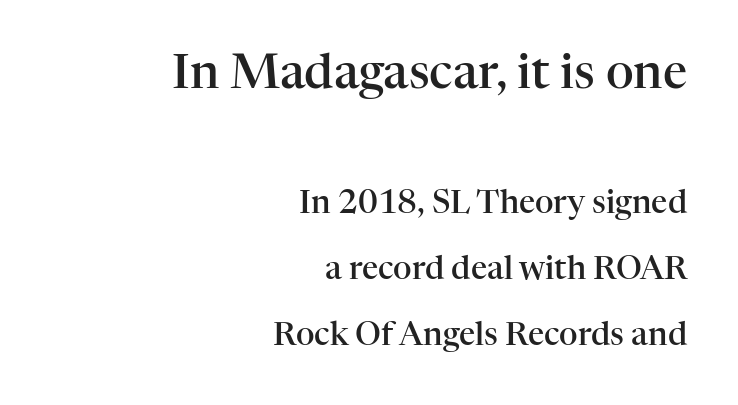
The image shows 48 px semibold serif type, upright; set right-aligned, loose line spacing (2.06x), normal letter spacing, not underlined; the first (top) block is 1.5x larger; high stroke contrast and a medium x-height.
